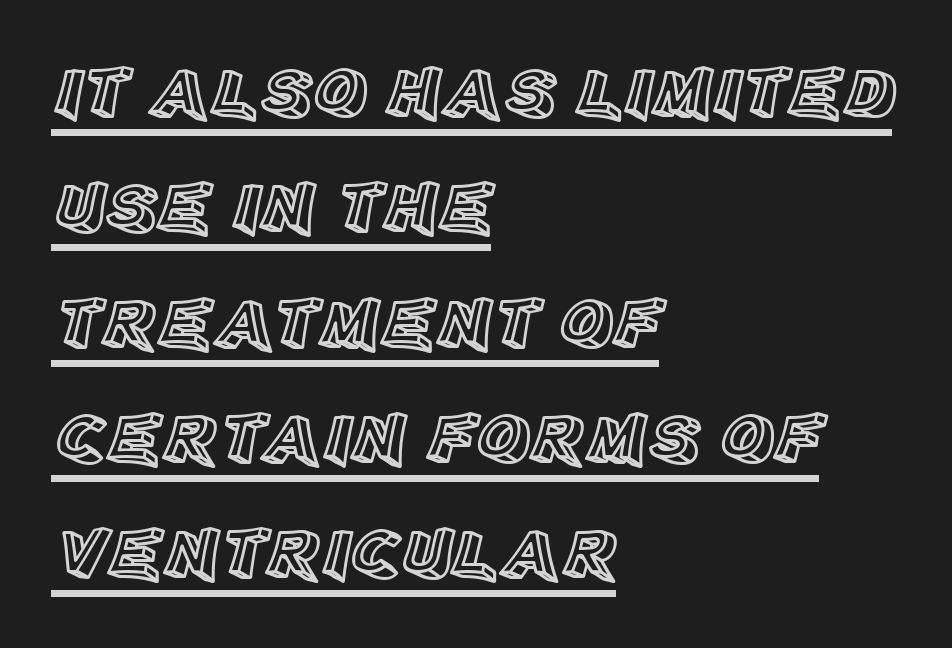
{"width": "normal", "x_height": "large", "monospaced": "no", "underline": "yes", "align": "left", "line_spacing": "normal", "line_spacing_ratio": 1.58, "letter_spacing": "normal", "letter_spacing_em": 0.0, "glyph_px": 73}
